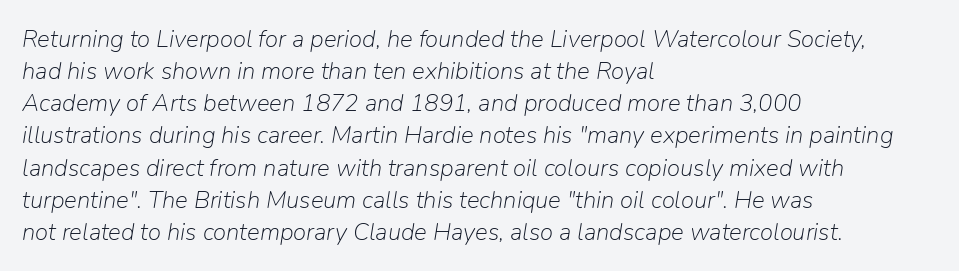
{"italic": "yes", "lean": "right", "slant_degrees": 9, "bold": "no", "underline": "no", "align": "left", "line_spacing": "normal", "line_spacing_ratio": 1.34, "letter_spacing": "normal", "letter_spacing_em": 0.0, "glyph_px": 24}
